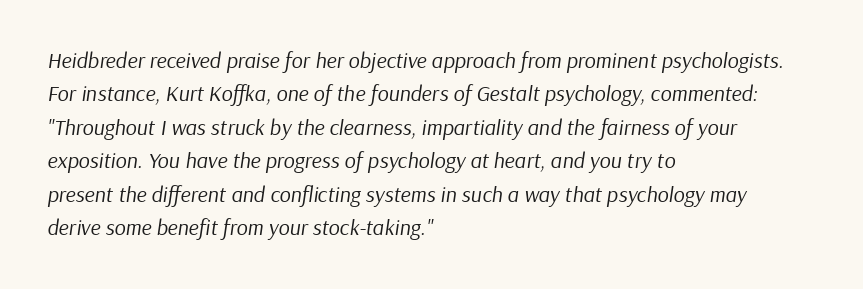
Q: Is the text bold? A: No.
Q: Is the text italic (slanted)? A: Yes, it leans right by about 9 degrees.
Q: Is the text underlined? A: No.
Q: How is the paragraph aligned? A: Left-aligned.
Q: Is the spacing between letters normal or unusually wide? A: Normal.
Q: Is the spacing between lines tight, normal or loose? A: Normal.
